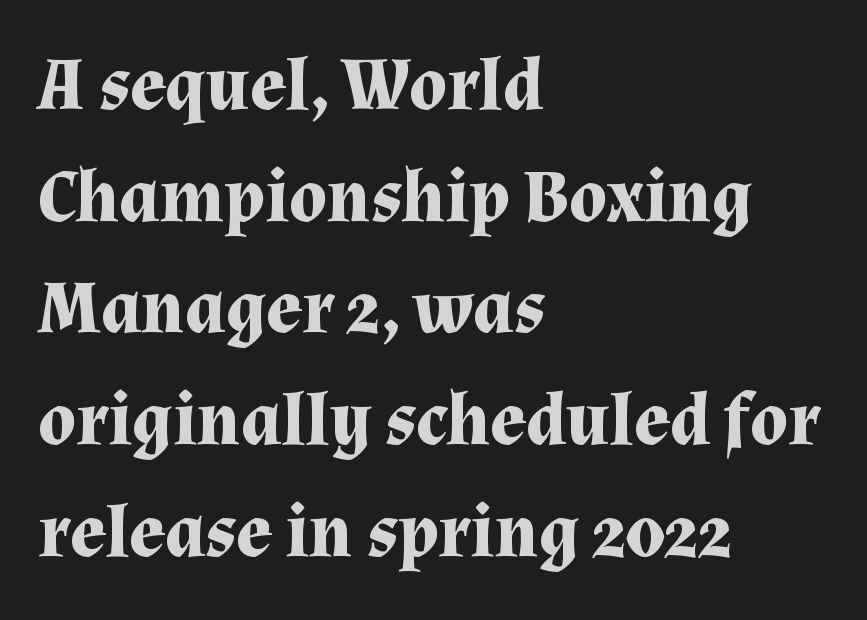
{"serif": "yes", "italic": "no", "bold": "yes", "weight": "bold", "width": "normal", "stroke_contrast": "medium", "x_height": "medium", "monospaced": "no", "underline": "no", "align": "left", "line_spacing": "normal", "line_spacing_ratio": 1.51, "letter_spacing": "normal", "letter_spacing_em": 0.0, "glyph_px": 74}
